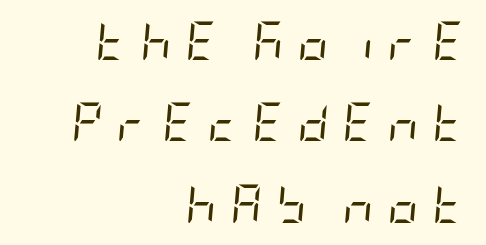
{"italic": "yes", "lean": "right", "slant_degrees": 5, "bold": "no", "weight": "regular", "width": "condensed", "stroke_contrast": "low", "x_height": "large", "underline": "no", "align": "right", "line_spacing": "loose", "line_spacing_ratio": 2.14, "letter_spacing": "wide", "letter_spacing_em": 0.37, "glyph_px": 38}
